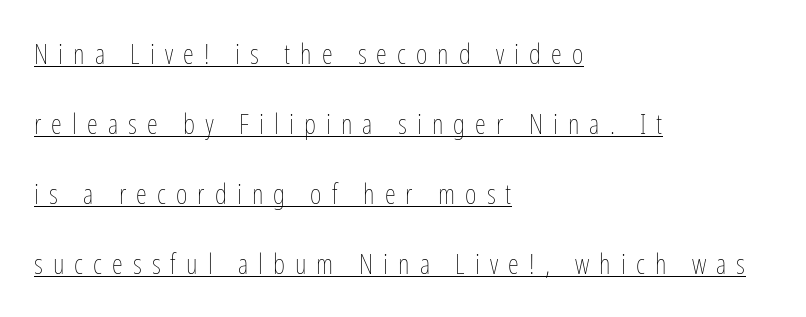
{"italic": "no", "bold": "no", "weight": "thin", "width": "condensed", "stroke_contrast": "low", "x_height": "medium", "monospaced": "no", "underline": "yes", "align": "left", "line_spacing": "loose", "line_spacing_ratio": 2.5, "letter_spacing": "wide", "letter_spacing_em": 0.36, "glyph_px": 28}
